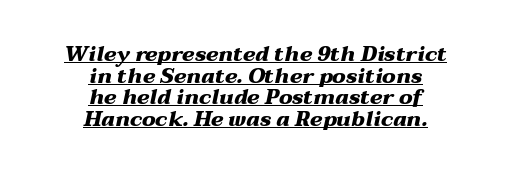
The image shows 21 px bold type, italic (leaning right); set centered, tight line spacing (1.03x), normal letter spacing, underlined.
